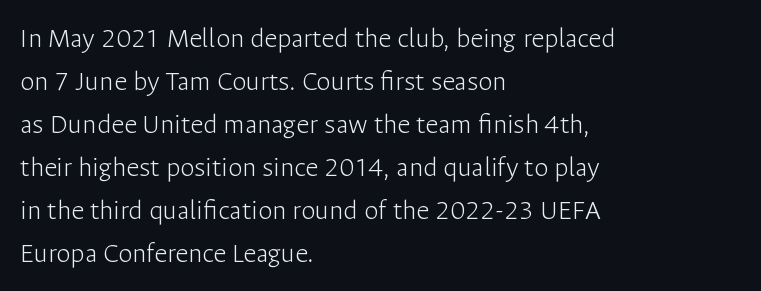
Observe the absence of serifs on each vertical stroke in this sample. Posture: straight, roman, zero tilt. Short and long lines alike share a common starting point at left. Letter spacing: default.
